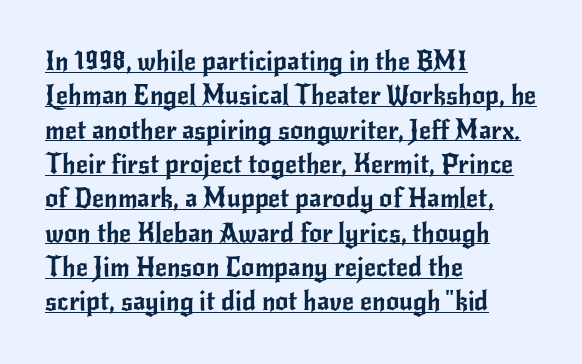
Q: Is the text italic (slanted)? A: No, it is upright.
Q: Is the text underlined? A: Yes.
Q: How is the paragraph aligned? A: Left-aligned.
Q: Is the spacing between letters normal or unusually wide? A: Normal.
Q: Is the spacing between lines tight, normal or loose? A: Normal.
